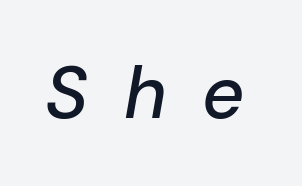
The face used here is proportionally spaced, like ordinary book or web type. The gap between lines stays unmarked. Observe the wide spacing: letters keep a clear distance from each other. This is oblique type, the kind used for emphasis or titles.
